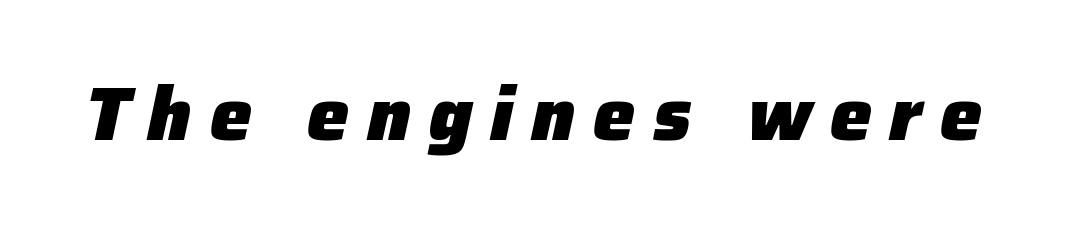
Type without underlining. Italic: yes, the glyphs are oblique. The letters advance in unequal steps, a hallmark of proportional type. Typographic density is high because the face is bold. This rendering widens character spacing well past its baseline value.
